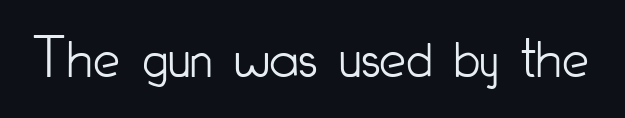
Q: Is the text bold? A: No.
Q: Is the text italic (slanted)? A: No, it is upright.
Q: Is the typeface a serif or a sans-serif typeface? A: Sans-serif.
Q: Is the text underlined? A: No.
Q: Is the spacing between letters normal or unusually wide? A: Normal.
Q: Width (condensed, normal, or wide)? A: Condensed.
Q: Stroke contrast? A: Low.
Q: x-height? A: Small.
Q: Monospaced? A: No.
